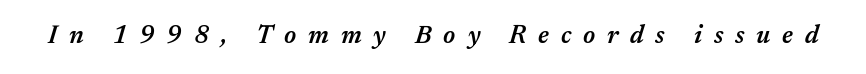
Beneath every word, the page is bare. Italic: yes, the glyphs are oblique. The letters are semibold — heavier than regular but short of a full bold. The tracking reads as deliberately expanded to a designer's eye.
